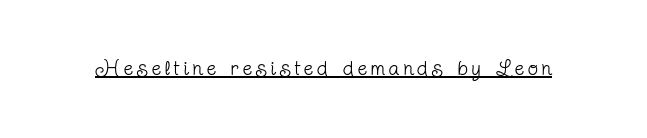
No extra ink here — the face is not bold. The rendered words wear a rule along their underside. Quick note: not italic, upright.
